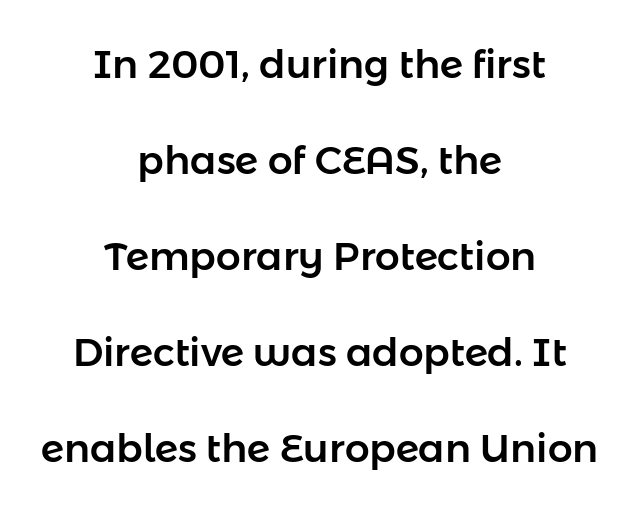
{"serif": "no", "italic": "no", "width": "normal", "stroke_contrast": "low", "x_height": "medium", "monospaced": "no", "underline": "no", "align": "center", "line_spacing": "loose", "line_spacing_ratio": 2.46, "letter_spacing": "normal", "letter_spacing_em": 0.0, "glyph_px": 39}
